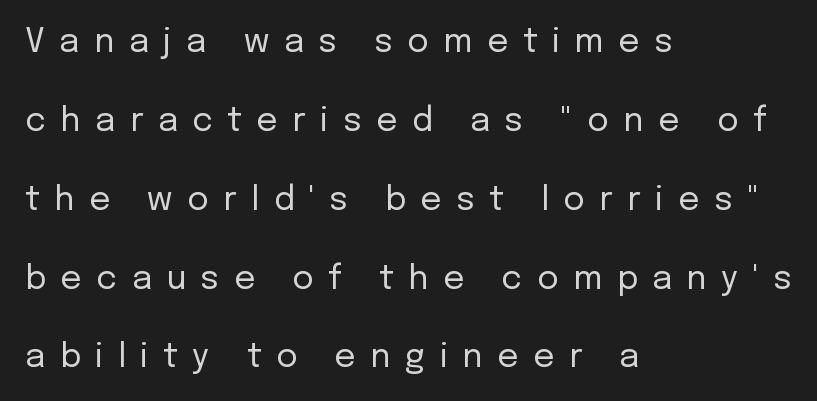
Q: Is the text bold? A: No.
Q: Is the text italic (slanted)? A: No, it is upright.
Q: Is the typeface a serif or a sans-serif typeface? A: Sans-serif.
Q: Is the text underlined? A: No.
Q: How is the paragraph aligned? A: Left-aligned.
Q: Is the spacing between letters normal or unusually wide? A: Unusually wide.
Q: Is the spacing between lines tight, normal or loose? A: Loose.
Q: Width (condensed, normal, or wide)? A: Normal.
Q: Stroke contrast? A: Low.
Q: x-height? A: Medium.
Q: Monospaced? A: No.
